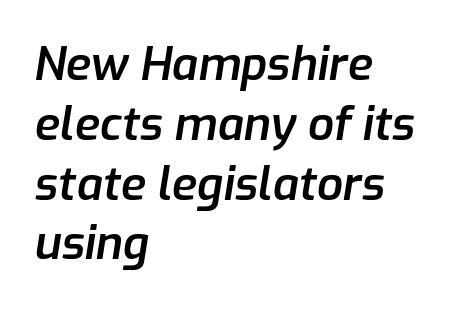
The image shows 46 px semibold type, italic (leaning right); set left-aligned, normal line spacing (1.3x), normal letter spacing, not underlined; low stroke contrast and a medium x-height.
